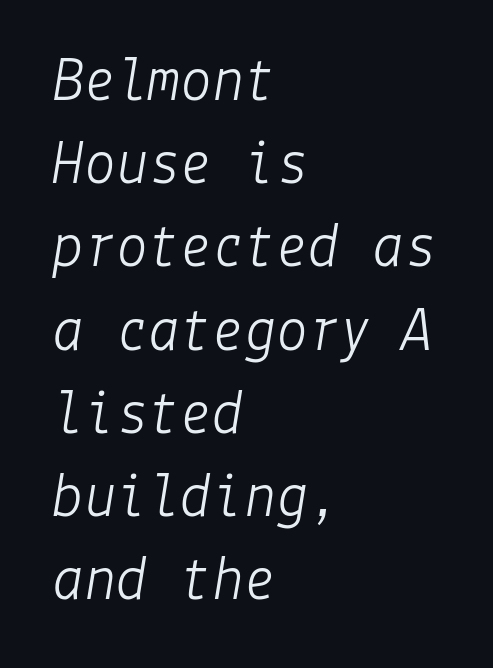
The image shows 64 px light type, italic (leaning right); set left-aligned, normal line spacing (1.3x), normal letter spacing, not underlined; low stroke contrast and a medium x-height.
